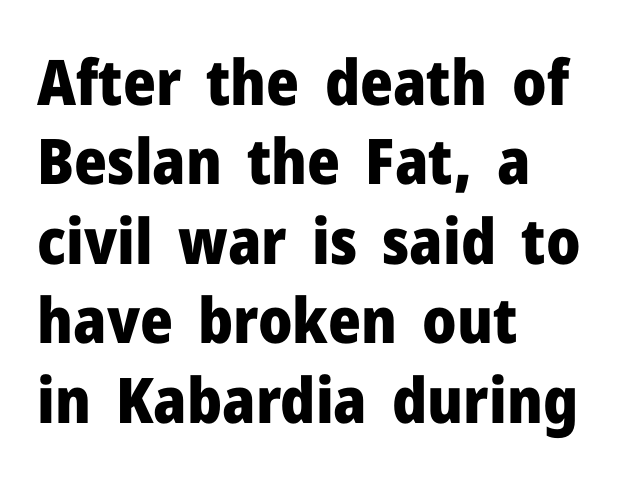
{"serif": "no", "italic": "no", "bold": "yes", "weight": "heavy", "width": "normal", "stroke_contrast": "low", "x_height": "medium", "monospaced": "no", "underline": "no", "align": "left", "line_spacing": "normal", "line_spacing_ratio": 1.26, "letter_spacing": "normal", "letter_spacing_em": 0.0, "glyph_px": 63}
